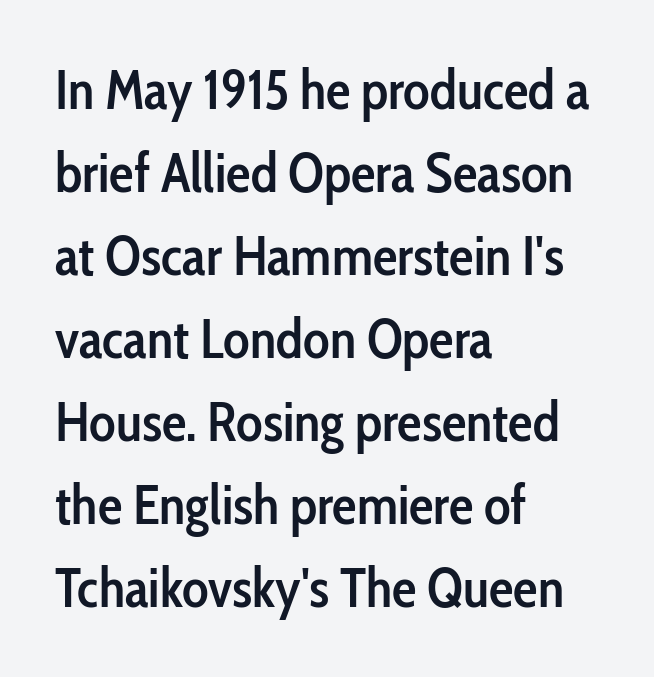
This is the in-between weight designers call semibold or demi. The letters carry no serifs — their stems end cleanly without finishing strokes. Every row of glyphs begins at an identical x-position on the left. Each word holds together tightly as a unit, with standard inter-letter gaps. If you drew a line through each stem, it would be perfectly vertical.
